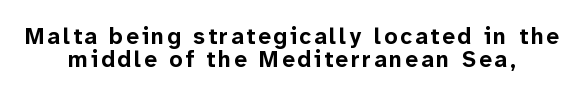
{"italic": "no", "bold": "yes", "underline": "no", "line_spacing": "tight", "line_spacing_ratio": 0.98, "glyph_px": 23}
